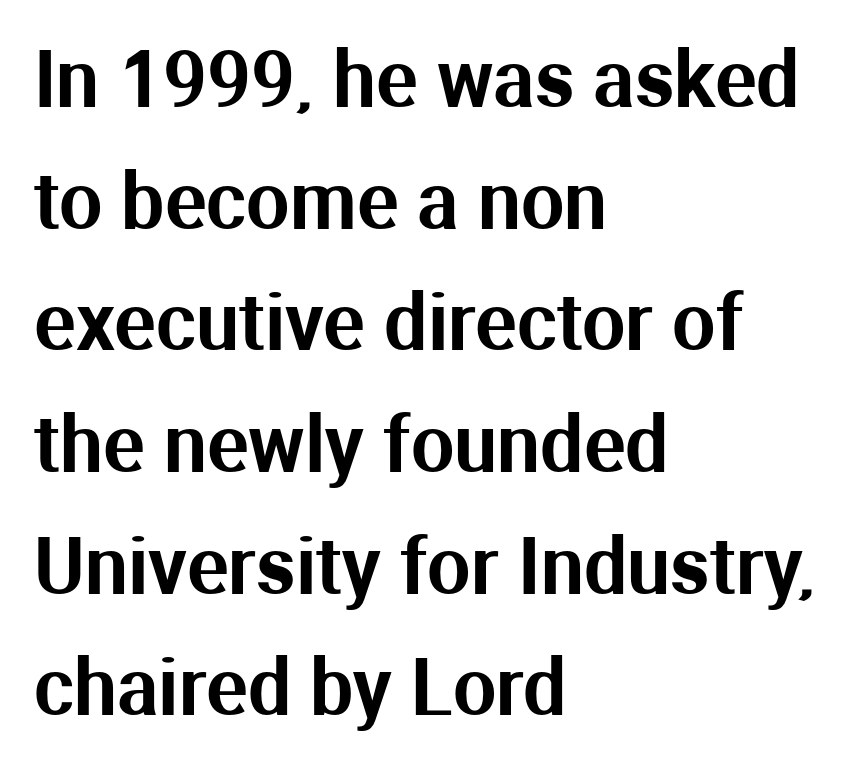
The image shows 77 px sans-serif type, upright; set left-aligned, normal line spacing (1.58x), normal letter spacing, not underlined; medium stroke contrast and a medium x-height.
